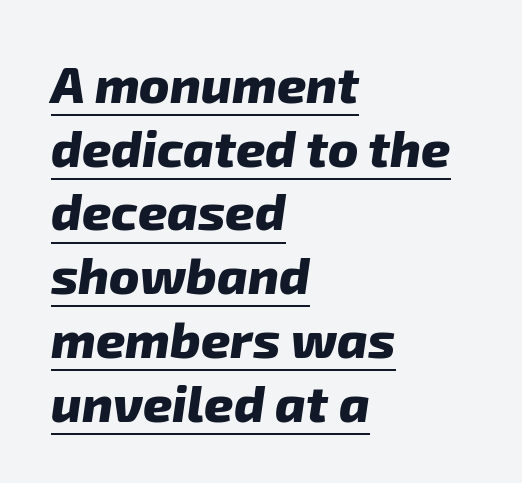
Do the characters align in a grid? No, the font is proportional. The rendering uses a bold face; every stroke is thick and dark. The specimen includes a rule beneath the text block's lines. All the whitespace from short lines collects on the right. Stroke terminals: plain, sans-serif.
